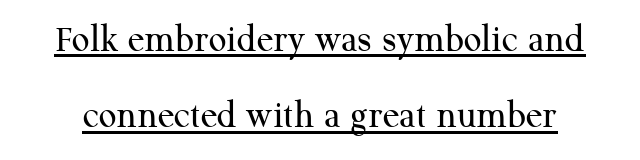
Letterform terminals end in serifs throughout the passage. Each letter keeps its own natural width here, so spacing adapts to shape. Nobody touched the tracking dial on this one. Line spacing here is loose. Has an underline been added? It has. Is the stroke heavy? The answer is a plain regular-or-lighter.
